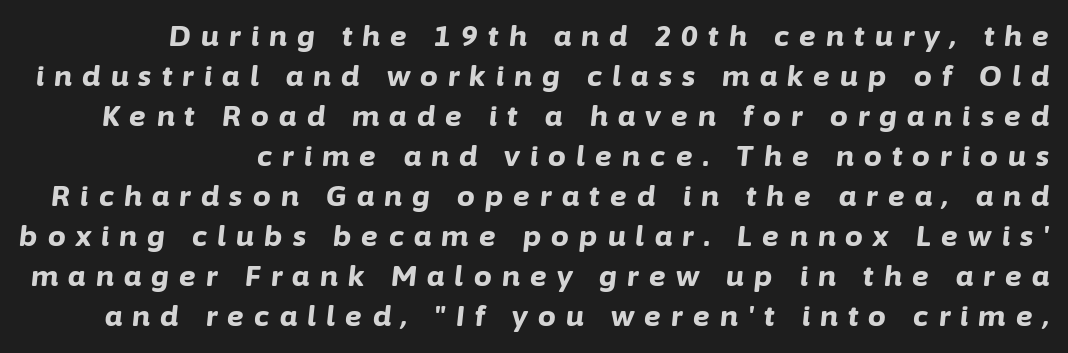
{"italic": "yes", "lean": "right", "slant_degrees": 6, "bold": "yes", "weight": "bold", "width": "normal", "stroke_contrast": "low", "x_height": "medium", "monospaced": "no", "underline": "no", "line_spacing": "normal", "line_spacing_ratio": 1.43, "letter_spacing": "wide", "letter_spacing_em": 0.37, "glyph_px": 28}
